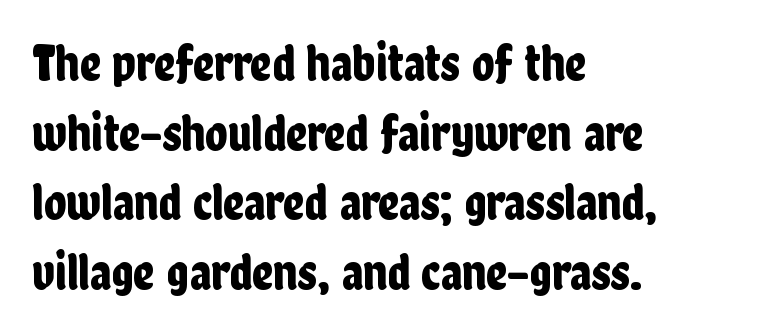
Posture: straight, roman, zero tilt. Descender tails drop into unmarked territory. Spacing verdict: proportional, widths tailored to each character. The typeface chosen for these lines omits serifs. Characters follow at the spacing the type designer built in.
